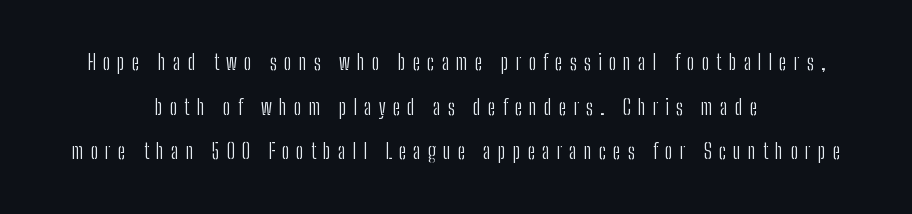
Vertical spacing — loose. Nobody drew a line under any word here. Students, note that the glyphs here are deliberately spaced far apart. The typography opts for an upright posture over an oblique one.
